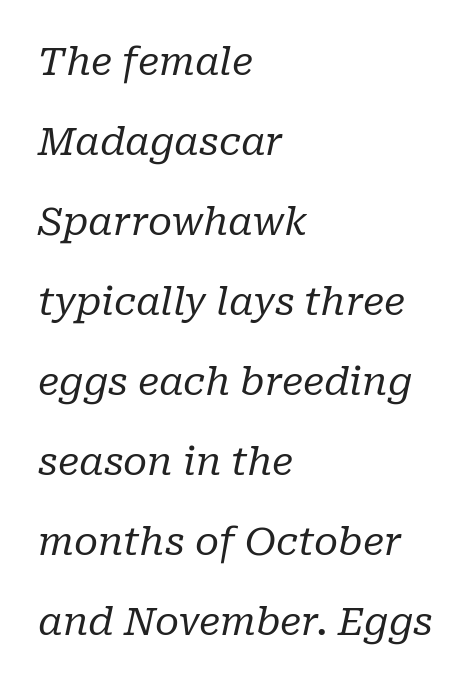
Q: Is the text bold? A: No.
Q: Is the text italic (slanted)? A: Yes, it leans right by about 10 degrees.
Q: Is the typeface a serif or a sans-serif typeface? A: Serif.
Q: Is the text underlined? A: No.
Q: How is the paragraph aligned? A: Left-aligned.
Q: Is the spacing between letters normal or unusually wide? A: Normal.
Q: Is the spacing between lines tight, normal or loose? A: Loose.
Q: Width (condensed, normal, or wide)? A: Normal.
Q: Stroke contrast? A: Low.
Q: x-height? A: Medium.
Q: Monospaced? A: No.
